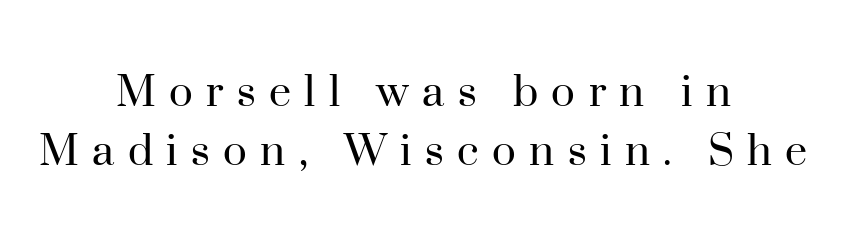
A centered setting, common on invitations and titles, is used for this passage. How are the letters spaced? Widely, with obvious added tracking. The typesetting does not lean heavy: it is not bold. Proportional: the letters do not fall into vertical columns. Vertical strokes here are truly vertical.
